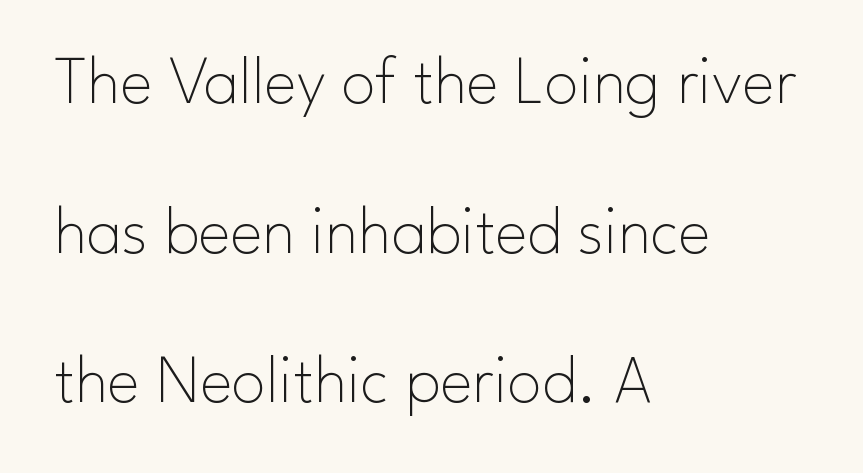
{"serif": "no", "italic": "no", "bold": "no", "weight": "thin", "width": "normal", "stroke_contrast": "low", "x_height": "small", "monospaced": "no", "underline": "no", "align": "left", "line_spacing": "loose", "line_spacing_ratio": 2.17, "letter_spacing": "normal", "letter_spacing_em": 0.0, "glyph_px": 69}
